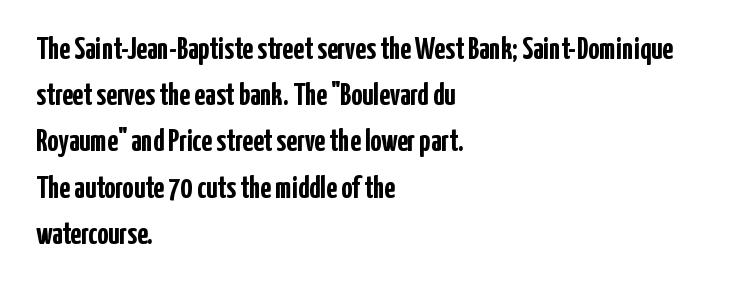
Q: Is the text bold? A: Yes.
Q: Is the text italic (slanted)? A: No, it is upright.
Q: Is the typeface a serif or a sans-serif typeface? A: Sans-serif.
Q: Is the text underlined? A: No.
Q: How is the paragraph aligned? A: Left-aligned.
Q: Is the spacing between letters normal or unusually wide? A: Normal.
Q: Is the spacing between lines tight, normal or loose? A: Normal.
Q: Width (condensed, normal, or wide)? A: Condensed.
Q: Stroke contrast? A: Low.
Q: x-height? A: Medium.
Q: Monospaced? A: No.
